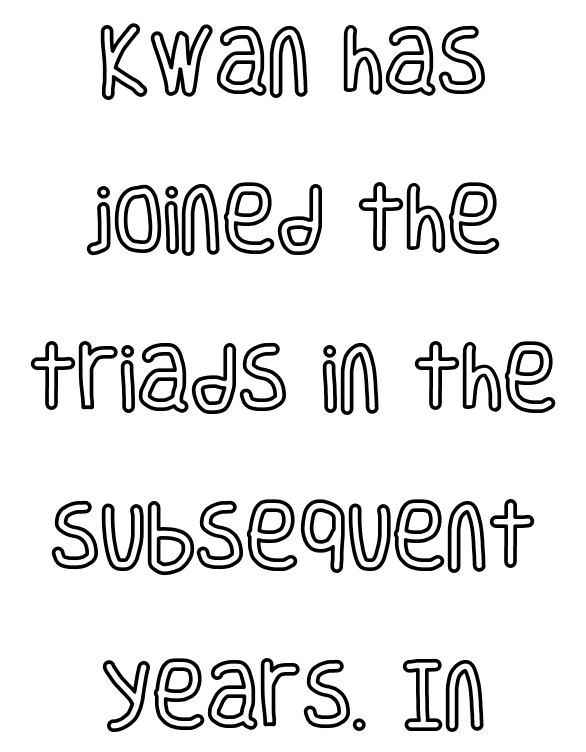
Interline gaps are noticeably wide in this sample. Is the letter spacing exaggerated? No — it looks like the ordinary default. Only glyphs here, with clear space below each row. This sample has the flowing, uneven cadence of proportional lettering. The rendering positions every line midway between the sides. Does the lettering tilt? It doesn't — this is upright.
